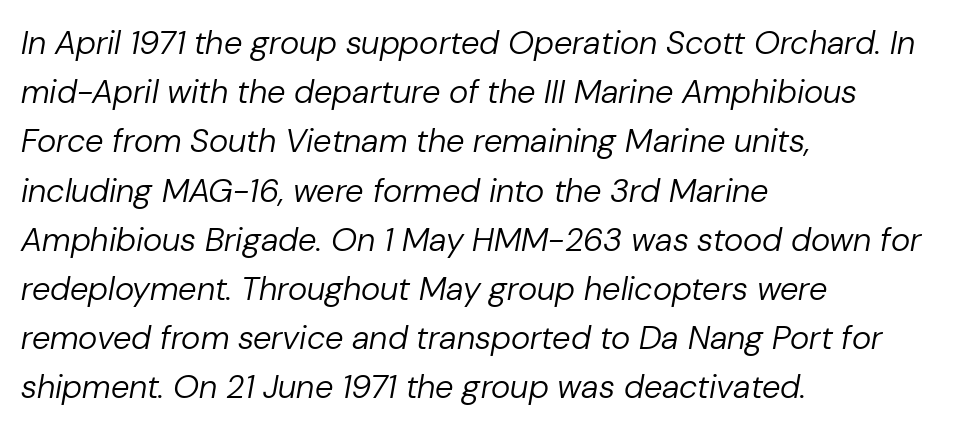
The image shows 33 px regular-weight type, italic (leaning right); set left-aligned, normal line spacing (1.49x), normal letter spacing, not underlined; low stroke contrast and a medium x-height.
